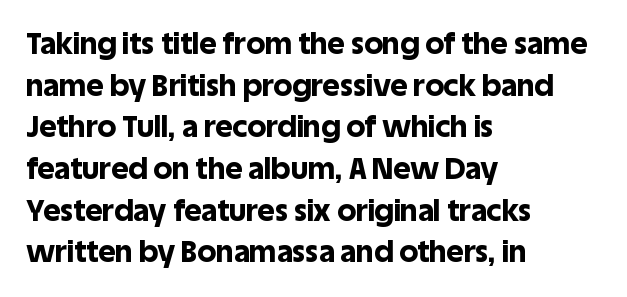
{"serif": "no", "italic": "no", "bold": "yes", "weight": "bold", "width": "normal", "x_height": "large", "monospaced": "no", "underline": "no", "align": "left", "line_spacing": "normal", "line_spacing_ratio": 1.39, "letter_spacing": "normal", "letter_spacing_em": 0.0, "glyph_px": 30}
